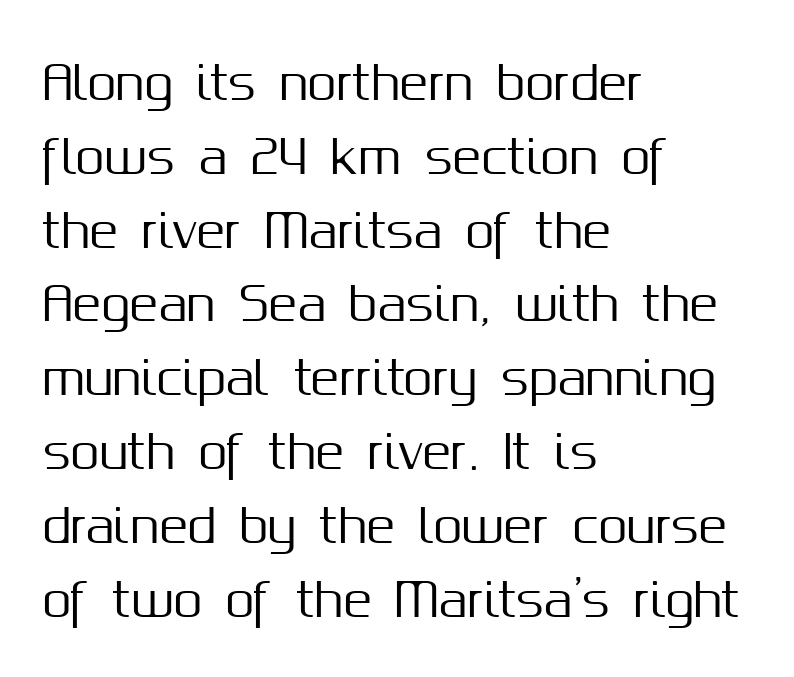
{"serif": "no", "italic": "no", "width": "normal", "stroke_contrast": "medium", "x_height": "medium", "monospaced": "no", "underline": "no", "align": "left", "line_spacing": "normal", "line_spacing_ratio": 1.57, "letter_spacing": "normal", "letter_spacing_em": 0.0, "glyph_px": 47}
